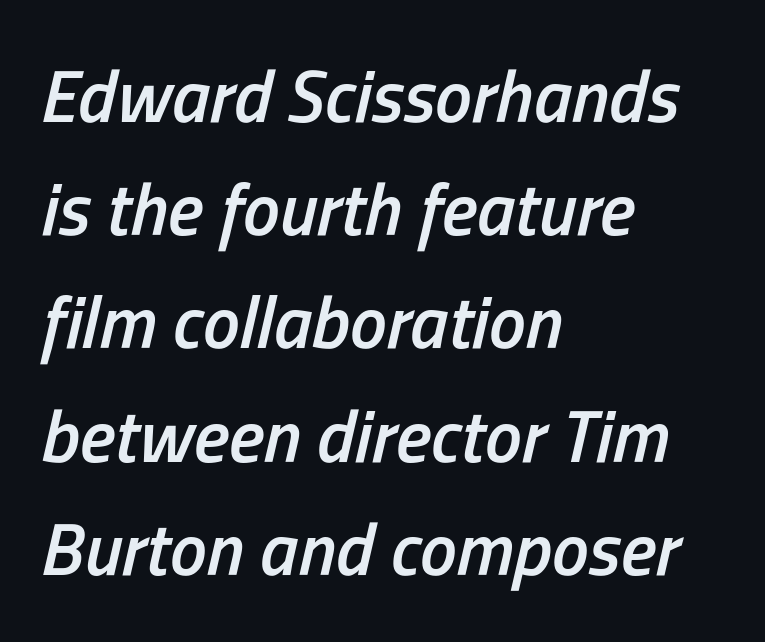
{"italic": "yes", "lean": "right", "slant_degrees": 13, "bold": "semi", "weight": "semibold", "width": "condensed", "stroke_contrast": "low", "x_height": "medium", "monospaced": "no", "underline": "no", "align": "left", "line_spacing": "normal", "line_spacing_ratio": 1.53, "letter_spacing": "normal", "letter_spacing_em": 0.0, "glyph_px": 74}
